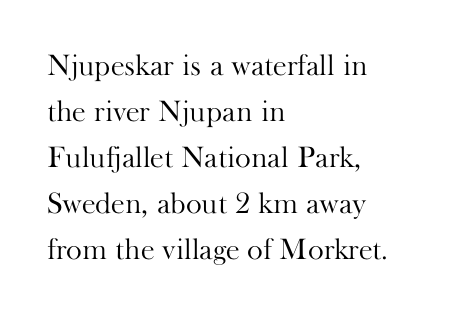
The characters are drawn with everyday or finer stroke widths. The strip under each line holds only bare page. Ordinary non-slanted type is in use. Caption: standard tracking, unaltered.
